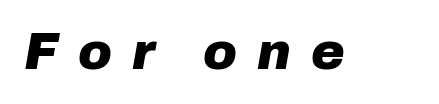
Q: Is the text bold? A: Yes.
Q: Is the text italic (slanted)? A: Yes, it leans right by about 10 degrees.
Q: Is the text underlined? A: No.
Q: Is the spacing between letters normal or unusually wide? A: Unusually wide.
Q: Width (condensed, normal, or wide)? A: Normal.
Q: Stroke contrast? A: Low.
Q: x-height? A: Medium.
Q: Monospaced? A: No.
